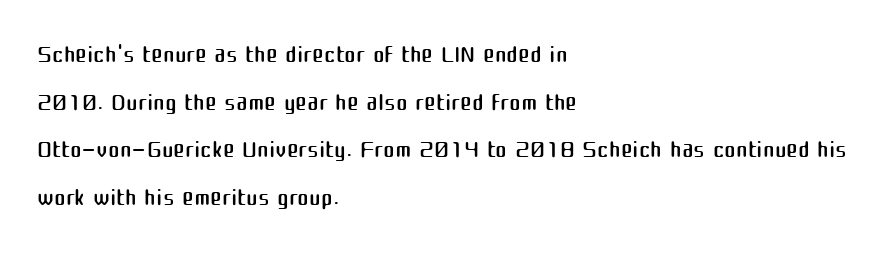
Q: Is the text bold? A: No.
Q: Is the text italic (slanted)? A: No, it is upright.
Q: Is the typeface a serif or a sans-serif typeface? A: Sans-serif.
Q: Is the text underlined? A: No.
Q: How is the paragraph aligned? A: Left-aligned.
Q: Is the spacing between letters normal or unusually wide? A: Normal.
Q: Is the spacing between lines tight, normal or loose? A: Normal.
Q: Width (condensed, normal, or wide)? A: Normal.
Q: Stroke contrast? A: Medium.
Q: x-height? A: Medium.
Q: Monospaced? A: No.
